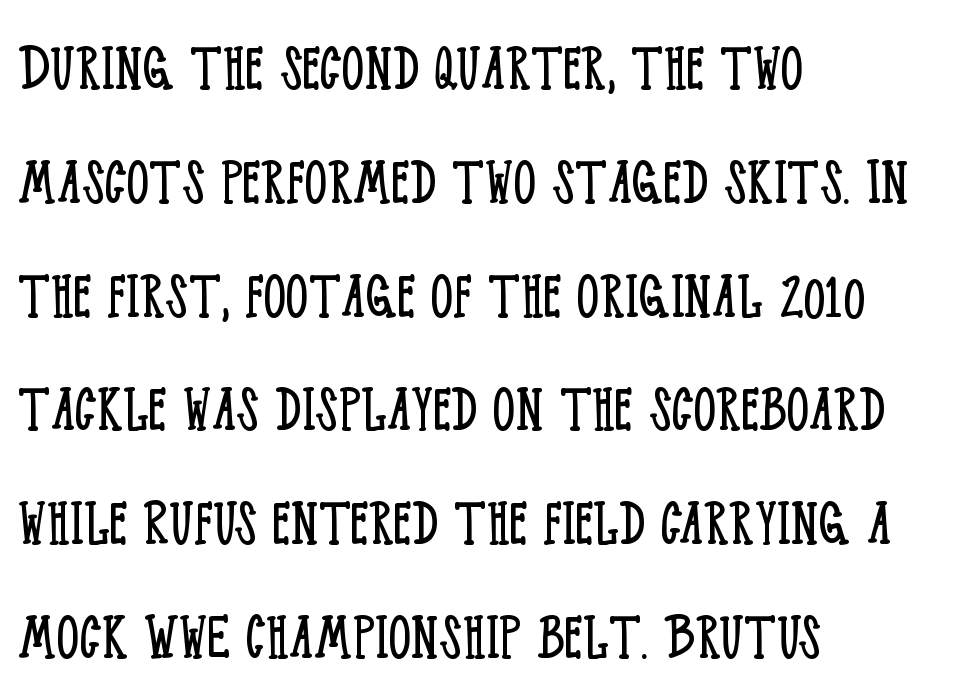
{"serif": "yes", "italic": "no", "bold": "no", "weight": "light", "width": "condensed", "stroke_contrast": "low", "x_height": "large", "monospaced": "no", "underline": "no", "align": "left", "line_spacing": "normal", "line_spacing_ratio": 1.58, "letter_spacing": "normal", "letter_spacing_em": 0.0, "glyph_px": 72}
